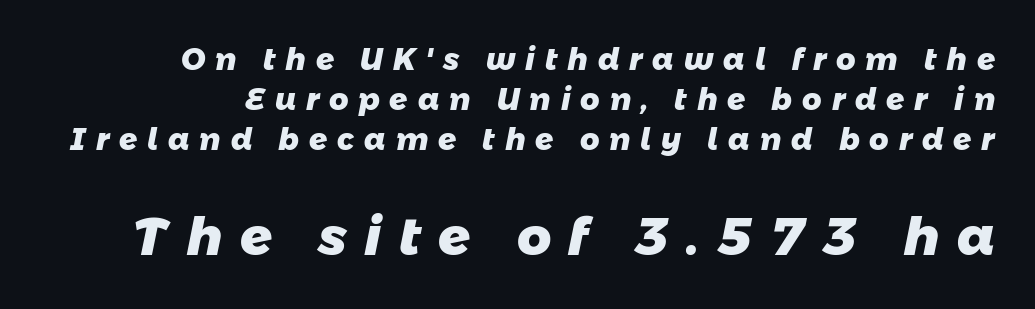
{"serif": "no", "bold": "yes", "weight": "heavy", "width": "normal", "stroke_contrast": "low", "x_height": "medium", "monospaced": "no", "underline": "no", "line_spacing": "normal", "line_spacing_ratio": 1.34, "letter_spacing": "wide", "letter_spacing_em": 0.33, "larger_block": "second", "size_ratio": 1.77, "glyph_px": 53}
